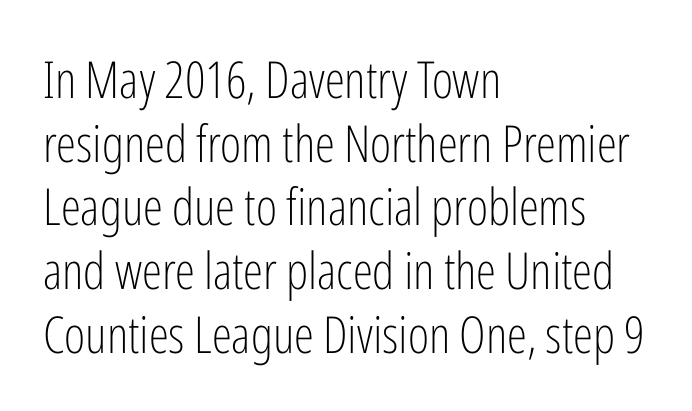
{"serif": "no", "italic": "no", "bold": "no", "weight": "light", "width": "condensed", "stroke_contrast": "low", "x_height": "medium", "monospaced": "no", "underline": "no", "align": "left", "line_spacing": "normal", "line_spacing_ratio": 1.25, "letter_spacing": "normal", "letter_spacing_em": 0.0, "glyph_px": 51}
